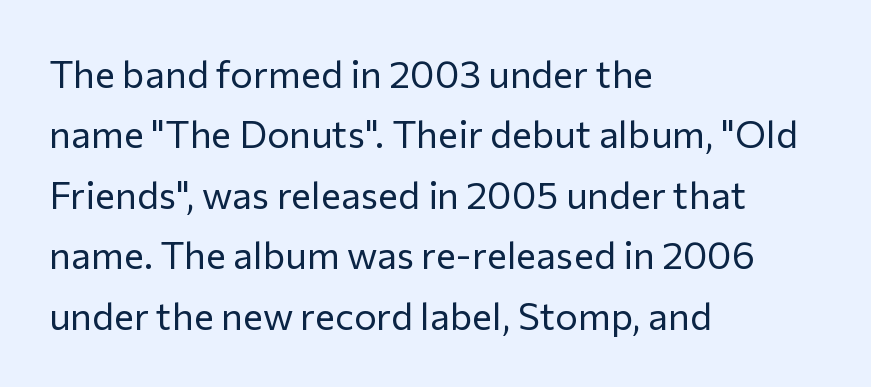
Q: Is the text bold? A: No.
Q: Is the text italic (slanted)? A: No, it is upright.
Q: Is the typeface a serif or a sans-serif typeface? A: Sans-serif.
Q: Is the text underlined? A: No.
Q: How is the paragraph aligned? A: Left-aligned.
Q: Is the spacing between letters normal or unusually wide? A: Normal.
Q: Is the spacing between lines tight, normal or loose? A: Normal.
Q: Width (condensed, normal, or wide)? A: Normal.
Q: Stroke contrast? A: Low.
Q: x-height? A: Medium.
Q: Monospaced? A: No.
